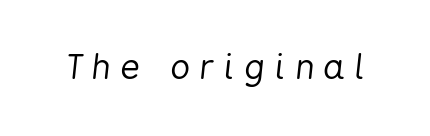
Q: Is the text bold? A: No.
Q: Is the text italic (slanted)? A: Yes, it leans right by about 6 degrees.
Q: Is the text underlined? A: No.
Q: Is the spacing between letters normal or unusually wide? A: Unusually wide.
Q: Width (condensed, normal, or wide)? A: Condensed.
Q: Stroke contrast? A: Low.
Q: x-height? A: Medium.
Q: Monospaced? A: No.
